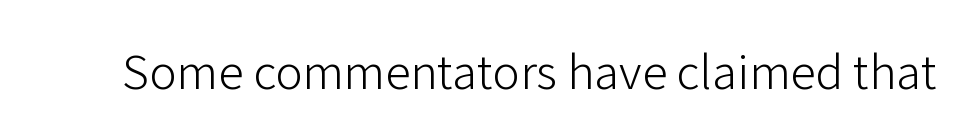
Underline: absent. Nothing heavy about these letters — not bold at all. The letters sit at their default tracking, neither squeezed nor spread. Looks like regular typesetting: each glyph gets only the width it needs. The lettering holds an erect, upright posture throughout.
